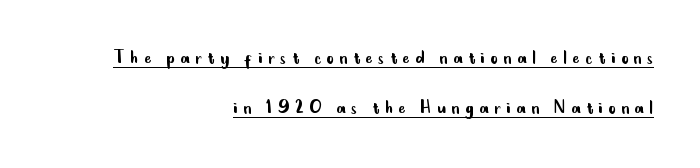
{"italic": "no", "bold": "no", "underline": "yes", "align": "right", "line_spacing": "loose", "line_spacing_ratio": 2.29, "letter_spacing": "wide", "letter_spacing_em": 0.25, "glyph_px": 22}
